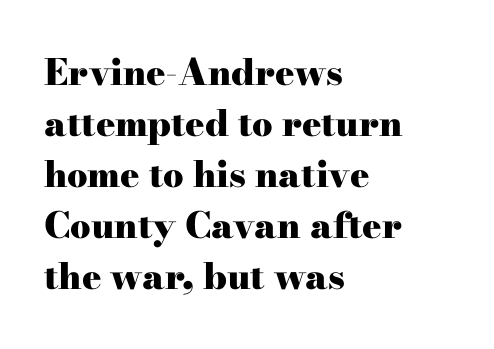
The passage shown is typeset with a serif family. Bold? Absolutely — the strokes are thick and heavy. Proportional: the letters do not fall into vertical columns. The space directly below the letters is spotless. Rendered with straight, roman letterforms.
